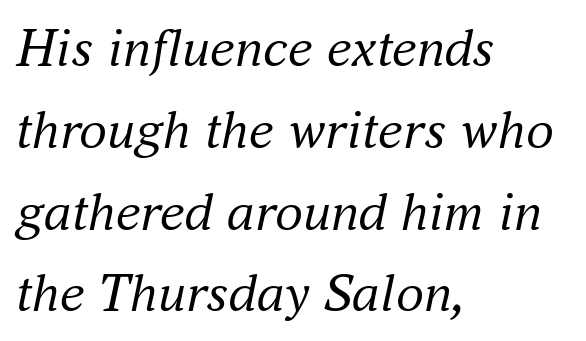
{"serif": "yes", "italic": "yes", "lean": "right", "slant_degrees": 16, "bold": "no", "weight": "regular", "width": "normal", "stroke_contrast": "medium", "x_height": "small", "monospaced": "no", "underline": "no", "align": "left", "line_spacing": "normal", "line_spacing_ratio": 1.46, "letter_spacing": "normal", "letter_spacing_em": 0.0, "glyph_px": 56}
